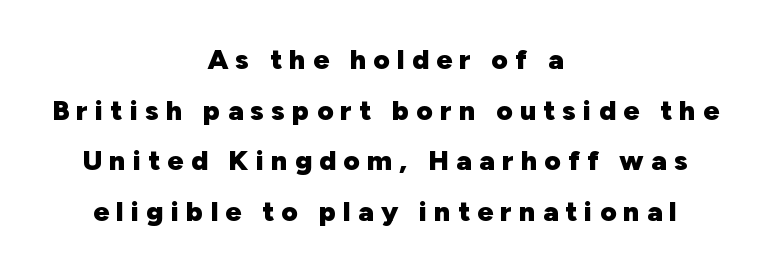
Q: Is the text bold? A: Yes.
Q: Is the text italic (slanted)? A: No, it is upright.
Q: Is the typeface a serif or a sans-serif typeface? A: Sans-serif.
Q: Is the text underlined? A: No.
Q: How is the paragraph aligned? A: Centered.
Q: Is the spacing between letters normal or unusually wide? A: Unusually wide.
Q: Width (condensed, normal, or wide)? A: Normal.
Q: Stroke contrast? A: Low.
Q: x-height? A: Medium.
Q: Monospaced? A: No.
